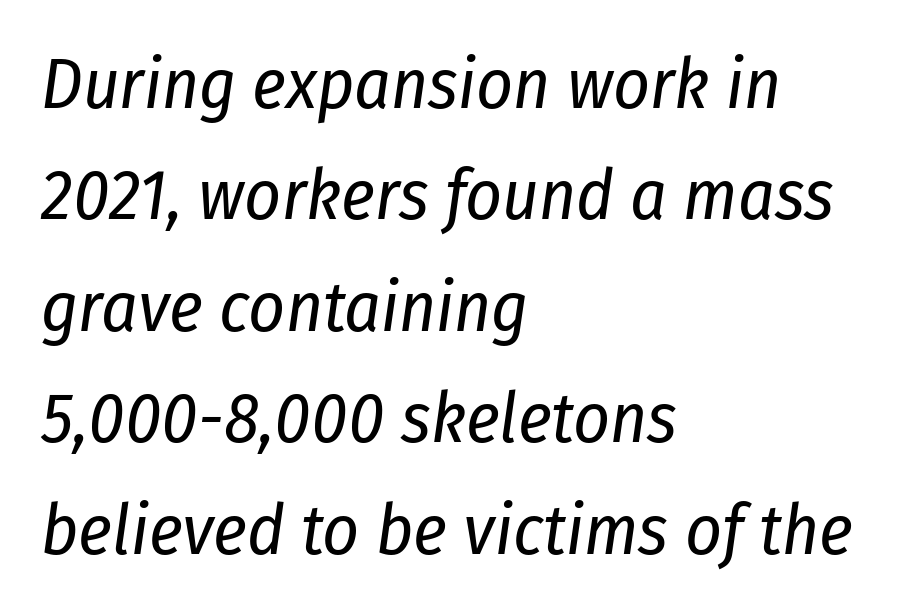
Note the varied advance widths — an 'i' is clearly narrower than an 'm'. Emphasis-style slanted type is in use. Honestly, the row spacing looks completely unremarkable. This is not heavy type; no bold has been used. Check under the words: just untouched page.
